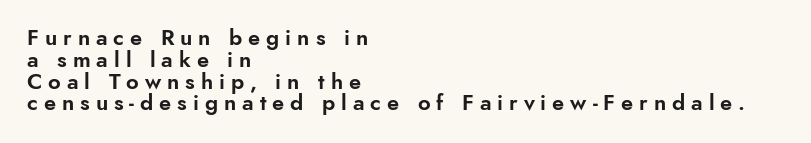
The image shows 22 px text type, upright; set left-aligned, tight line spacing (0.99x), unusually wide letter spacing (+0.27 em), not underlined.
